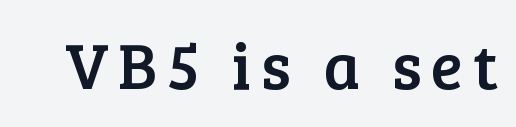
The image shows 65 px serif type, upright; set not underlined; low stroke contrast and a medium x-height.
